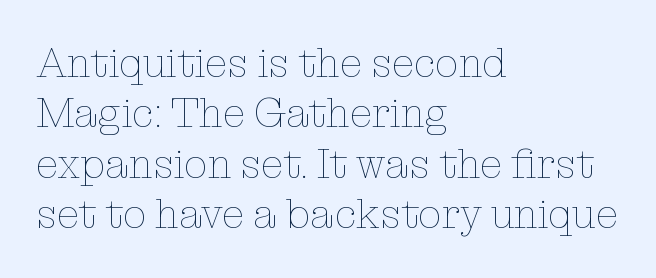
Q: Is the text bold? A: No.
Q: Is the text italic (slanted)? A: No, it is upright.
Q: Is the text underlined? A: No.
Q: How is the paragraph aligned? A: Left-aligned.
Q: Is the spacing between letters normal or unusually wide? A: Normal.
Q: Width (condensed, normal, or wide)? A: Normal.
Q: Stroke contrast? A: Low.
Q: x-height? A: Medium.
Q: Monospaced? A: No.
